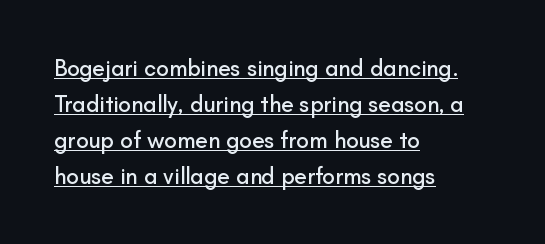
{"italic": "no", "underline": "yes", "align": "left", "line_spacing": "normal", "line_spacing_ratio": 1.56, "letter_spacing": "normal", "letter_spacing_em": 0.0, "glyph_px": 23}
